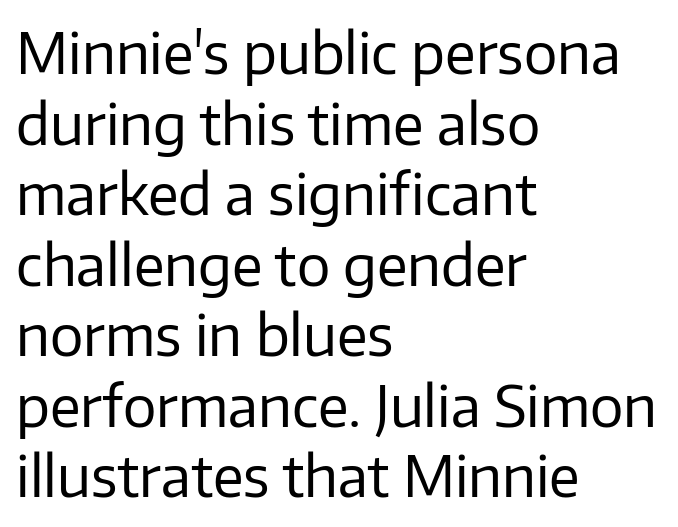
{"serif": "no", "italic": "no", "bold": "no", "weight": "regular", "width": "normal", "stroke_contrast": "low", "x_height": "medium", "monospaced": "no", "underline": "no", "align": "left", "line_spacing": "normal", "line_spacing_ratio": 1.26, "letter_spacing": "normal", "letter_spacing_em": 0.0, "glyph_px": 56}
